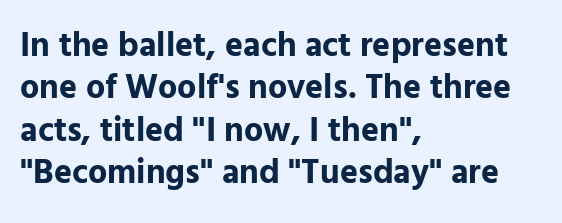
The image shows 34 px bold sans-serif type, upright; set left-aligned, normal line spacing (1.25x), normal letter spacing, not underlined; low stroke contrast and a medium x-height.
